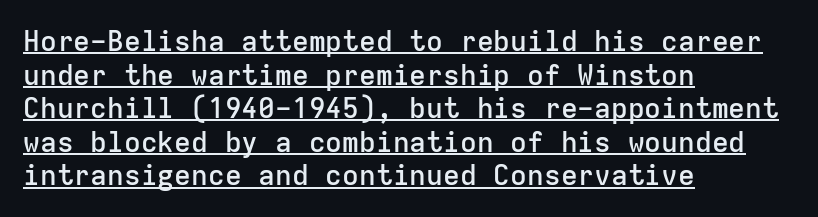
{"serif": "no", "italic": "no", "bold": "semi", "weight": "semibold", "width": "normal", "stroke_contrast": "low", "x_height": "medium", "monospaced": "yes", "underline": "yes", "align": "left", "line_spacing_ratio": 1.2, "letter_spacing": "normal", "letter_spacing_em": 0.0, "glyph_px": 28}
